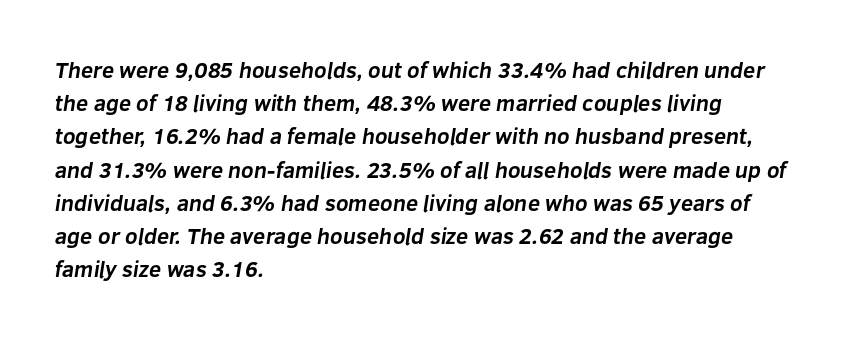
Q: Is the text bold? A: Yes.
Q: Is the text underlined? A: No.
Q: How is the paragraph aligned? A: Left-aligned.
Q: Is the spacing between letters normal or unusually wide? A: Normal.
Q: Is the spacing between lines tight, normal or loose? A: Normal.
